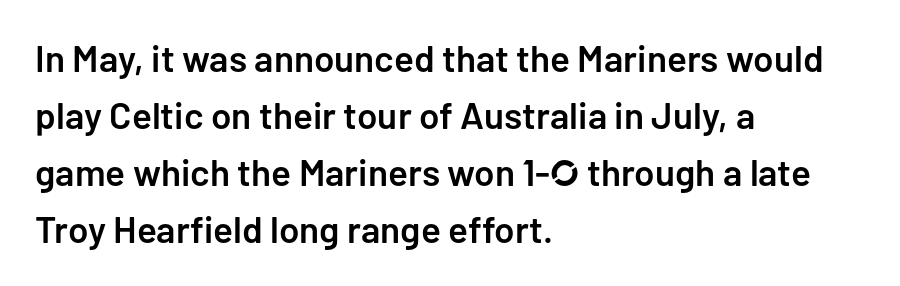
Is there any slant? The stems are plumb. If you drew a ruler down the left edge, every line would touch it. I'd call this a sans setting — the letters go barefoot. The glyphs are unaccompanied by any horizontal stroke below them. Notice how descenders clear the ascenders below comfortably — that's standard leading. The font is running at a semibold setting, under full bold.
